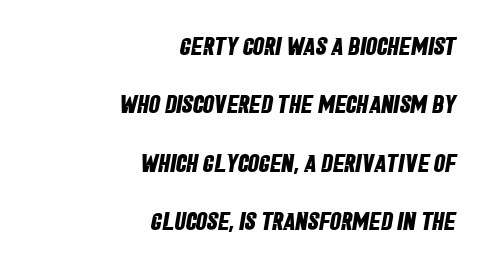
Beneath every word, the page is bare. The letters are bold, with thick, heavy strokes. The letters sit at their default tracking, neither squeezed nor spread. Does the copy run flush right? Yes — the right margin is perfectly even. The passage shown stacks its lines with a broad gap.
